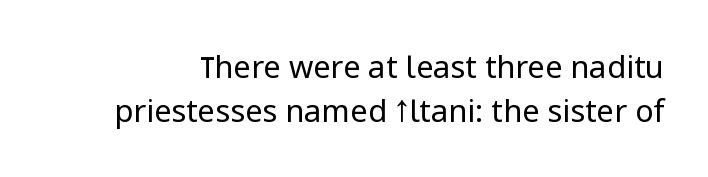
Each word holds together tightly as a unit, with standard inter-letter gaps. Serif or sans? Sans — the stroke terminals are bare. The block of text has a typical density, with ordinary space between rows. Rule under the text: the space is simply empty.
